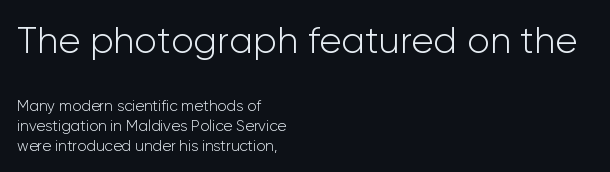
The image shows 37 px light sans-serif type, upright; set left-aligned, normal line spacing (1.33x), normal letter spacing, not underlined; the first (top) block is 2.47x larger; low stroke contrast and a medium x-height.
